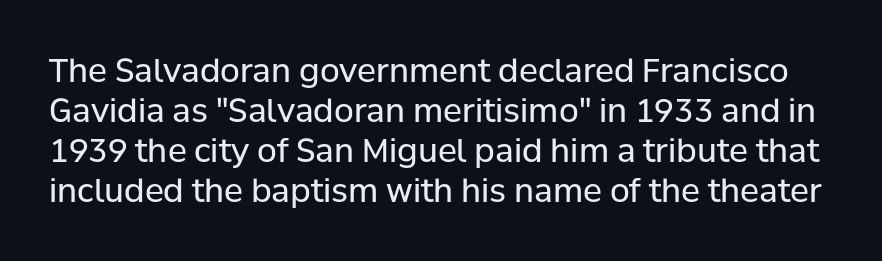
Q: Is the text bold? A: No.
Q: Is the text italic (slanted)? A: No, it is upright.
Q: Is the typeface a serif or a sans-serif typeface? A: Sans-serif.
Q: Is the text underlined? A: No.
Q: Is the spacing between letters normal or unusually wide? A: Normal.
Q: Is the spacing between lines tight, normal or loose? A: Normal.
Q: Width (condensed, normal, or wide)? A: Normal.
Q: Stroke contrast? A: Low.
Q: x-height? A: Medium.
Q: Monospaced? A: No.
